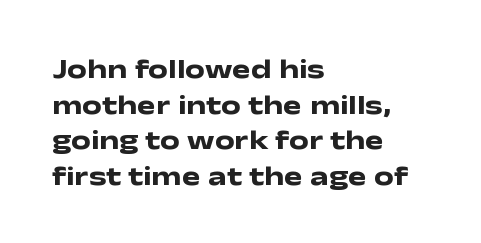
The image shows 28 px heavy, wide sans-serif type, upright; set left-aligned, normal line spacing (1.27x), normal letter spacing, not underlined; low stroke contrast and a medium x-height.
